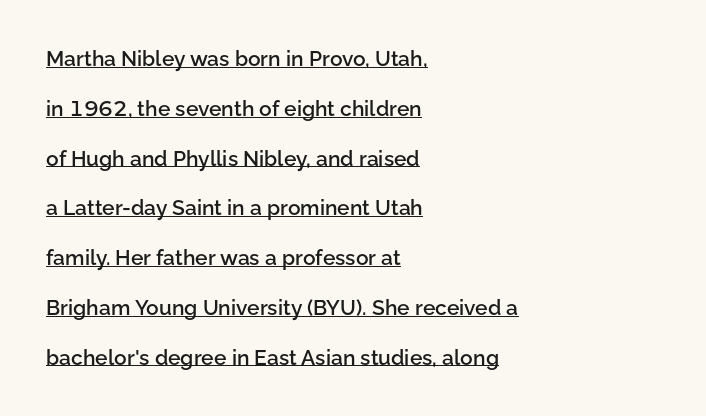
Q: Is the text bold? A: Semi-bold.
Q: Is the text italic (slanted)? A: No, it is upright.
Q: Is the text underlined? A: Yes.
Q: How is the paragraph aligned? A: Left-aligned.
Q: Is the spacing between letters normal or unusually wide? A: Normal.
Q: Is the spacing between lines tight, normal or loose? A: Loose.
